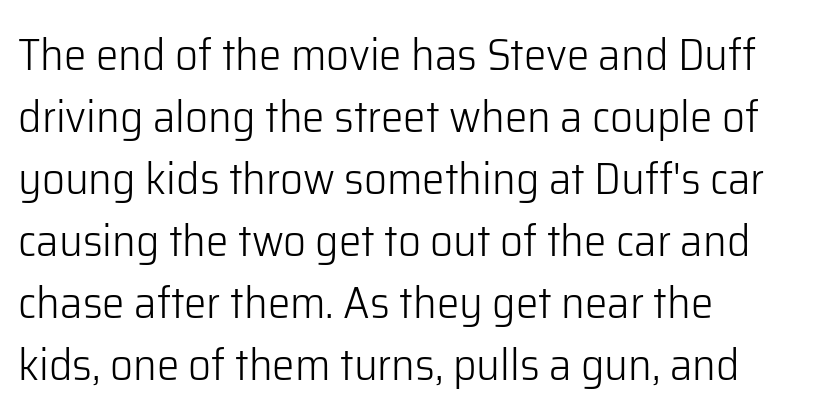
Q: Is the text bold? A: No.
Q: Is the text italic (slanted)? A: No, it is upright.
Q: Is the typeface a serif or a sans-serif typeface? A: Sans-serif.
Q: Is the text underlined? A: No.
Q: How is the paragraph aligned? A: Left-aligned.
Q: Is the spacing between letters normal or unusually wide? A: Normal.
Q: Is the spacing between lines tight, normal or loose? A: Normal.
Q: Width (condensed, normal, or wide)? A: Normal.
Q: Stroke contrast? A: Low.
Q: x-height? A: Medium.
Q: Monospaced? A: No.
